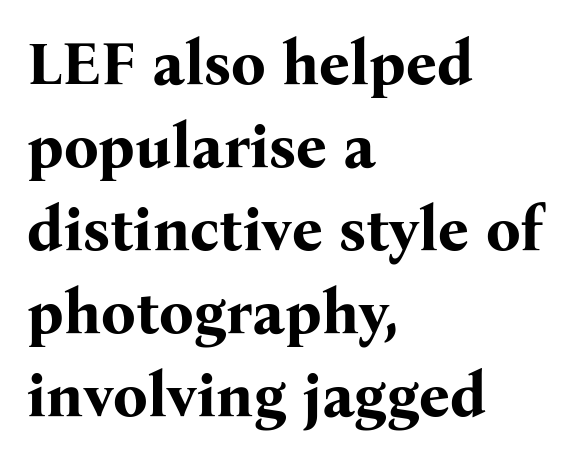
The image shows 61 px bold serif type, upright; set left-aligned, normal line spacing (1.36x), normal letter spacing, not underlined; medium stroke contrast and a medium x-height.
